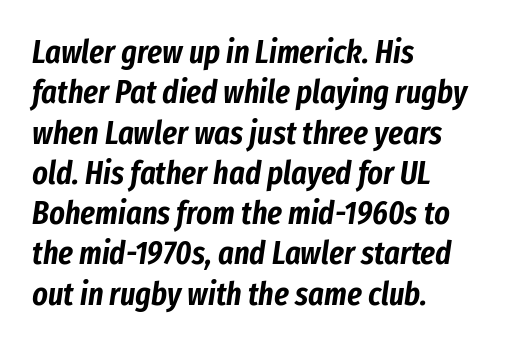
{"italic": "yes", "lean": "right", "slant_degrees": 8, "width": "condensed", "stroke_contrast": "low", "x_height": "medium", "monospaced": "no", "underline": "no", "align": "left", "line_spacing_ratio": 1.22, "letter_spacing": "normal", "letter_spacing_em": 0.0, "glyph_px": 33}
